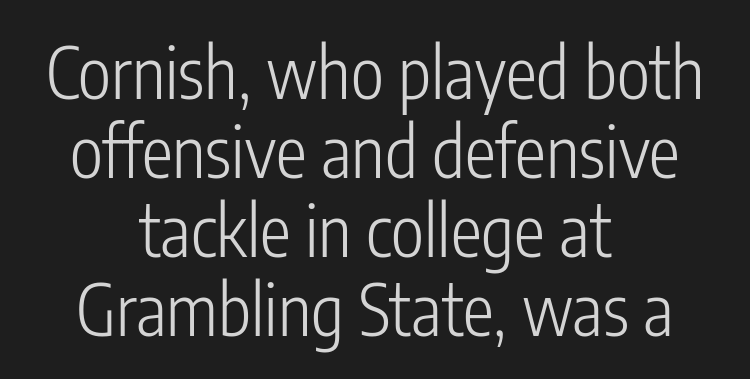
Tall strokes in this sample are plumb rather than angled. Observe the absence of serifs on each vertical stroke in this sample. The line-height multiplier appears low, near solid setting. Compared with a flush-left layout, this one balances lines on the center instead. Standard letterfit; no display-style spreading of the glyphs.
